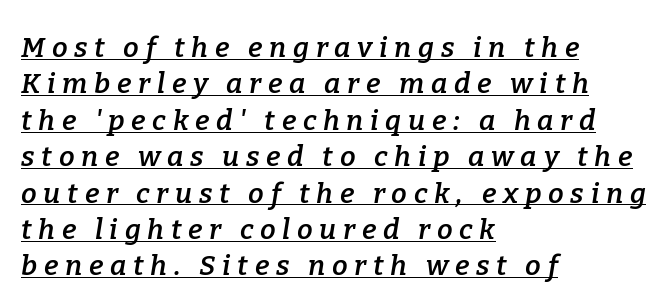
The image shows 28 px semibold serif type, italic (leaning right); set left-aligned, normal line spacing (1.3x), unusually wide letter spacing (+0.24 em), underlined; low stroke contrast and a medium x-height.
